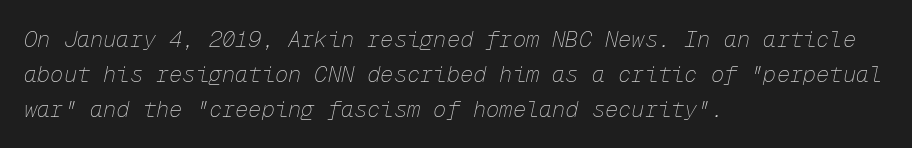
The image shows 22 px text type, italic (leaning right); set left-aligned, normal line spacing (1.59x), normal letter spacing, not underlined.
